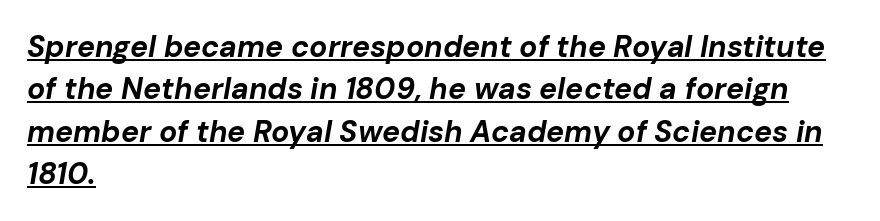
{"italic": "yes", "lean": "right", "slant_degrees": 10, "bold": "yes", "weight": "bold", "width": "normal", "stroke_contrast": "low", "x_height": "medium", "monospaced": "no", "underline": "yes", "align": "left", "line_spacing": "normal", "line_spacing_ratio": 1.41, "letter_spacing": "normal", "letter_spacing_em": 0.0, "glyph_px": 30}
